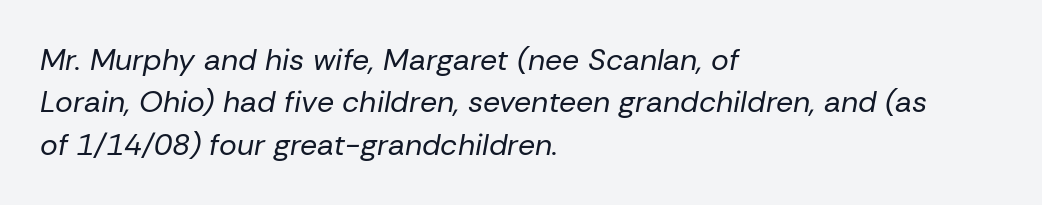
{"italic": "yes", "lean": "right", "slant_degrees": 10, "bold": "no", "weight": "regular", "width": "normal", "stroke_contrast": "low", "x_height": "medium", "monospaced": "no", "underline": "no", "align": "left", "line_spacing": "normal", "line_spacing_ratio": 1.41, "letter_spacing": "normal", "letter_spacing_em": 0.0, "glyph_px": 30}
